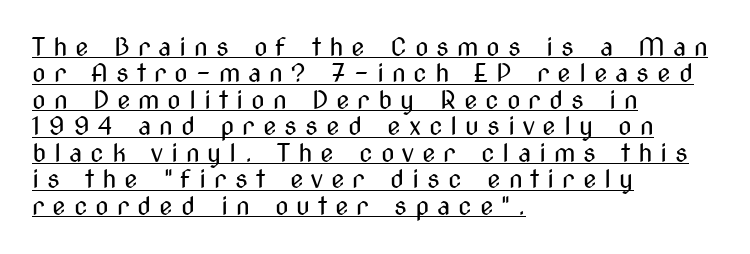
Q: Is the text bold? A: No.
Q: Is the text italic (slanted)? A: No, it is upright.
Q: Is the text underlined? A: Yes.
Q: How is the paragraph aligned? A: Left-aligned.
Q: Is the spacing between letters normal or unusually wide? A: Unusually wide.
Q: Is the spacing between lines tight, normal or loose? A: Tight.
